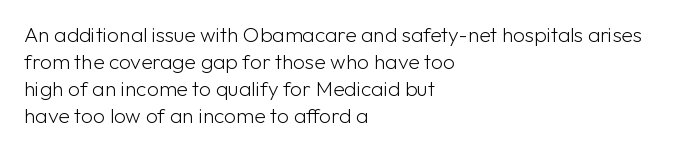
The image shows 21 px text type, upright; set left-aligned, normal line spacing (1.29x), normal letter spacing, not underlined.
